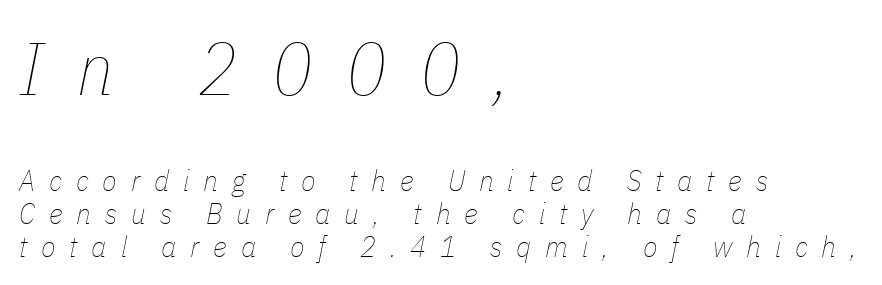
Q: Is the text bold? A: No.
Q: Is the text italic (slanted)? A: Yes, it leans right by about 11 degrees.
Q: Is the text underlined? A: No.
Q: How is the paragraph aligned? A: Left-aligned.
Q: Is the spacing between letters normal or unusually wide? A: Unusually wide.
Q: Is the spacing between lines tight, normal or loose? A: Tight.
Q: Which block of text is set in a larger size, the first (top) or the second (bottom)? A: The first (top) one.
Q: Width (condensed, normal, or wide)? A: Condensed.
Q: Stroke contrast? A: Low.
Q: x-height? A: Medium.
Q: Monospaced? A: No.
